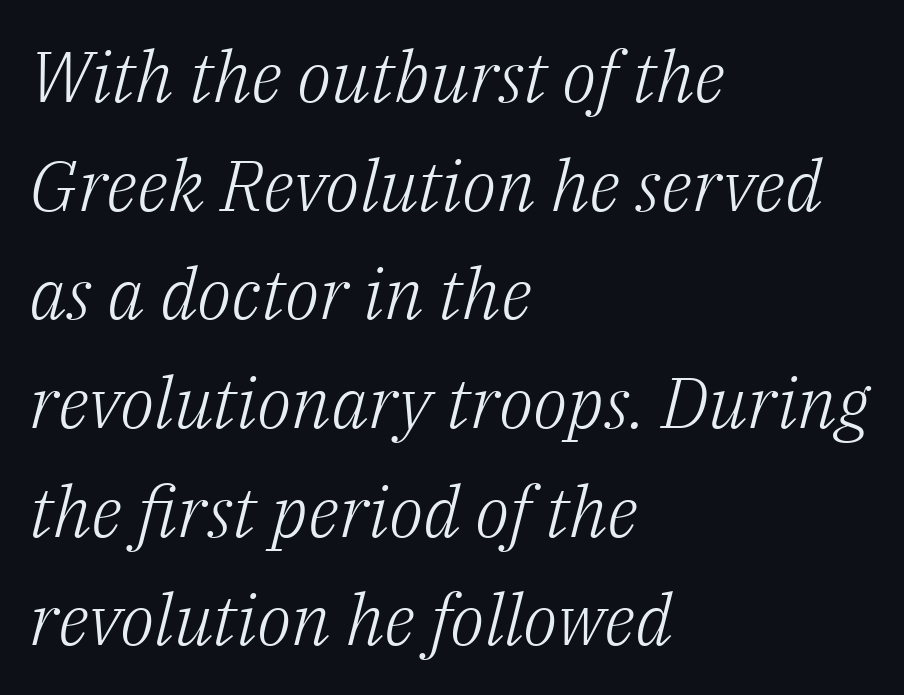
The image shows 71 px light serif type, italic (leaning right); set left-aligned, normal line spacing (1.53x), normal letter spacing, not underlined; low stroke contrast and a medium x-height.
